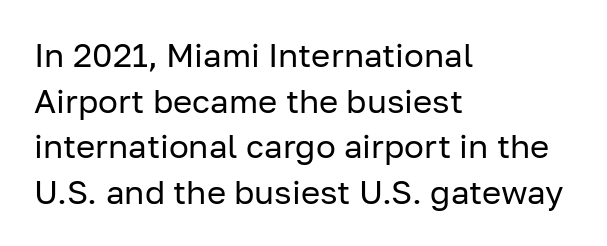
{"serif": "no", "italic": "no", "bold": "no", "weight": "regular", "width": "normal", "stroke_contrast": "low", "x_height": "medium", "monospaced": "no", "underline": "no", "align": "left", "line_spacing": "normal", "line_spacing_ratio": 1.38, "letter_spacing": "normal", "letter_spacing_em": 0.0, "glyph_px": 33}
